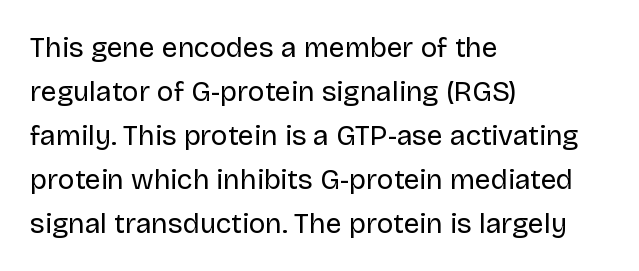
Characters remain perfectly vertical along every line. The foot of each line stays bare and open. Each line starts at the same left margin while the right side varies. The weight tops out at a normal text grade.
